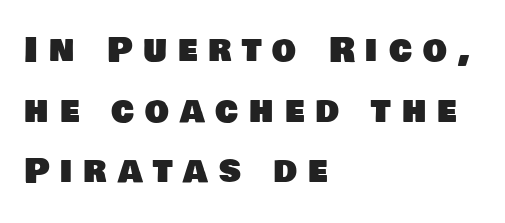
The image shows 34 px sans-serif type; set left-aligned, line spacing 1.78x, unusually wide letter spacing (+0.32 em), not underlined; low stroke contrast and a large x-height.
